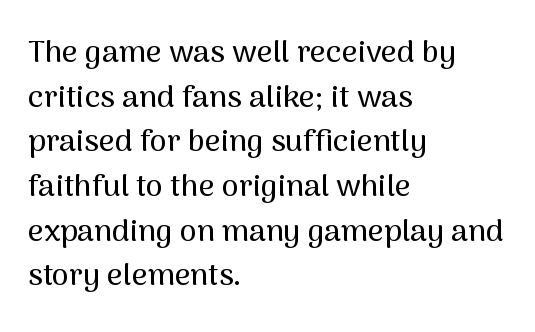
{"serif": "no", "italic": "no", "width": "normal", "stroke_contrast": "medium", "x_height": "medium", "monospaced": "no", "underline": "no", "align": "left", "line_spacing": "normal", "line_spacing_ratio": 1.44, "letter_spacing": "normal", "letter_spacing_em": 0.0, "glyph_px": 31}
